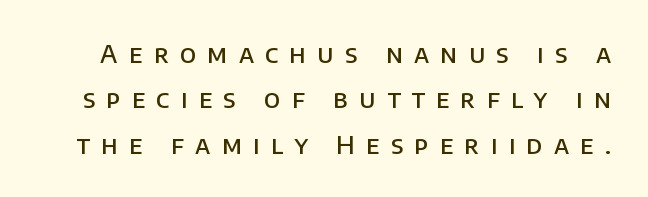
Quick note: not italic, upright. What stands out about the letter spacing? Its width — letters are far apart. Glance below the letters and you will spot only blank space. A bit beefed up — I'd call it semibold rather than bold.
